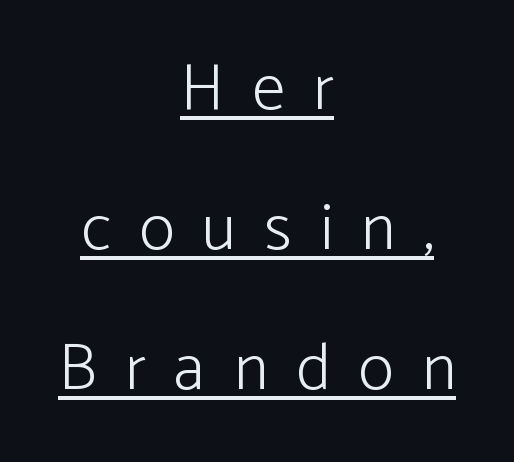
{"serif": "no", "italic": "no", "bold": "no", "weight": "light", "width": "normal", "stroke_contrast": "low", "x_height": "medium", "monospaced": "no", "underline": "yes", "align": "center", "line_spacing": "loose", "line_spacing_ratio": 2.09, "letter_spacing": "wide", "letter_spacing_em": 0.42, "glyph_px": 67}
